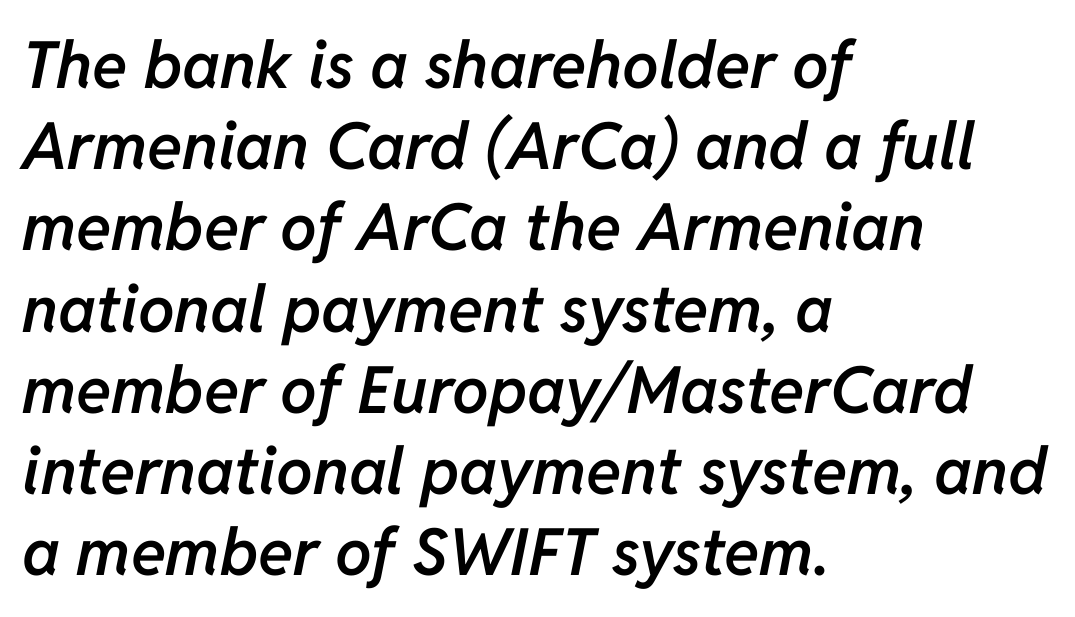
The image shows 65 px semibold type, italic (leaning right); set left-aligned, normal line spacing (1.25x), normal letter spacing, not underlined; low stroke contrast and a medium x-height.
